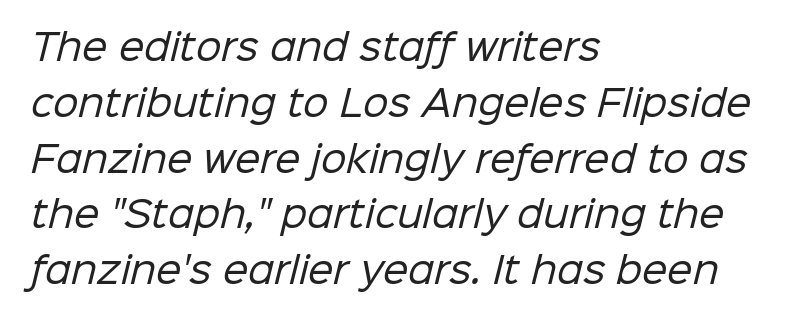
Q: Is the text bold? A: No.
Q: Is the typeface a serif or a sans-serif typeface? A: Sans-serif.
Q: Is the text underlined? A: No.
Q: How is the paragraph aligned? A: Left-aligned.
Q: Is the spacing between letters normal or unusually wide? A: Normal.
Q: Is the spacing between lines tight, normal or loose? A: Normal.
Q: Width (condensed, normal, or wide)? A: Normal.
Q: Stroke contrast? A: Low.
Q: x-height? A: Medium.
Q: Monospaced? A: No.
